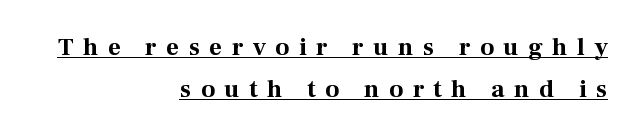
The image shows 25 px bold type, upright; set right-aligned, normal line spacing (1.68x), unusually wide letter spacing (+0.38 em), underlined.
